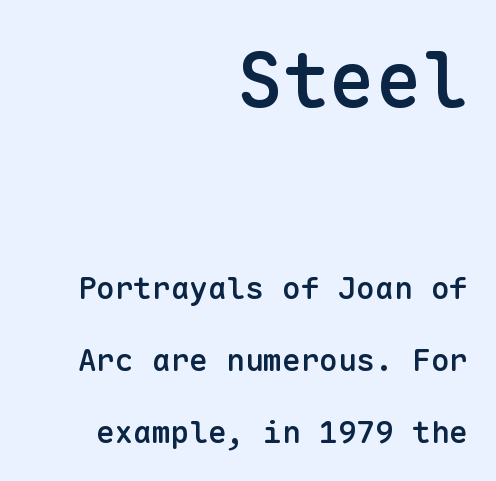
Q: Is the text bold? A: Semi-bold.
Q: Is the text italic (slanted)? A: No, it is upright.
Q: Is the typeface a serif or a sans-serif typeface? A: Sans-serif.
Q: Is the text underlined? A: No.
Q: How is the paragraph aligned? A: Right-aligned.
Q: Is the spacing between letters normal or unusually wide? A: Normal.
Q: Is the spacing between lines tight, normal or loose? A: Loose.
Q: Which block of text is set in a larger size, the first (top) or the second (bottom)? A: The first (top) one.
Q: Width (condensed, normal, or wide)? A: Normal.
Q: Stroke contrast? A: Low.
Q: x-height? A: Medium.
Q: Monospaced? A: Yes.
